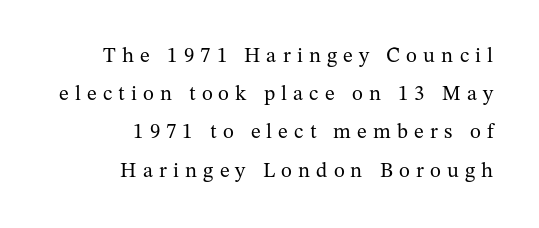
{"italic": "no", "bold": "no", "underline": "no", "align": "right", "line_spacing_ratio": 1.82, "letter_spacing": "wide", "letter_spacing_em": 0.29, "glyph_px": 21}
